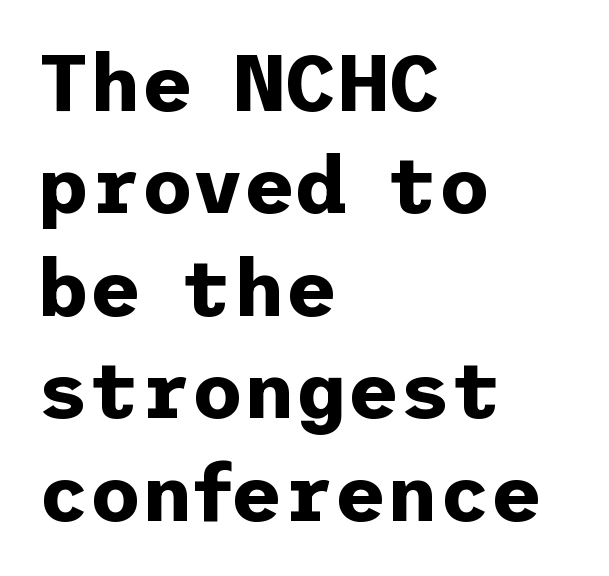
The image shows 80 px bold sans-serif type, upright; set left-aligned, normal line spacing (1.28x), normal letter spacing, not underlined; low stroke contrast and a medium x-height.
